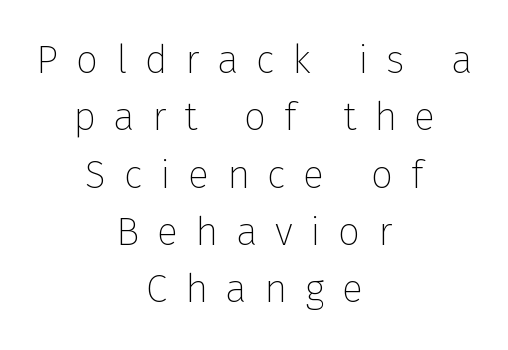
The image shows 39 px thin sans-serif type, upright; set centered, normal line spacing (1.47x), unusually wide letter spacing (+0.46 em), not underlined; low stroke contrast and a medium x-height.
